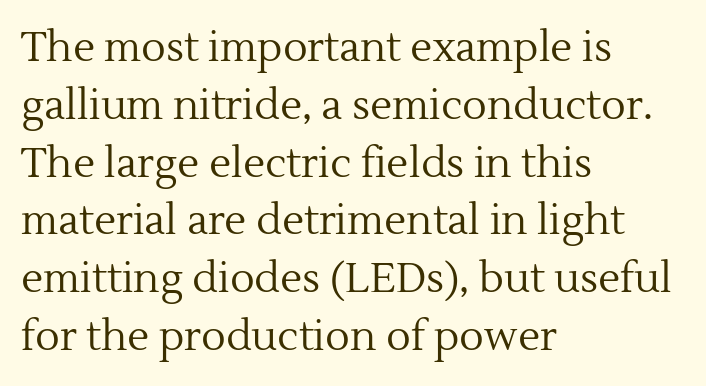
{"serif": "yes", "italic": "no", "bold": "no", "weight": "regular", "width": "normal", "x_height": "medium", "monospaced": "no", "underline": "no", "align": "left", "line_spacing": "normal", "line_spacing_ratio": 1.41, "letter_spacing": "normal", "letter_spacing_em": 0.0, "glyph_px": 41}
